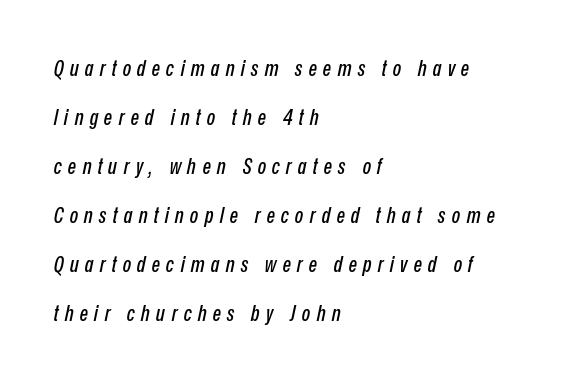
{"italic": "yes", "lean": "right", "slant_degrees": 12, "underline": "no", "align": "left", "line_spacing": "loose", "line_spacing_ratio": 2.23, "letter_spacing": "wide", "letter_spacing_em": 0.28, "glyph_px": 22}
